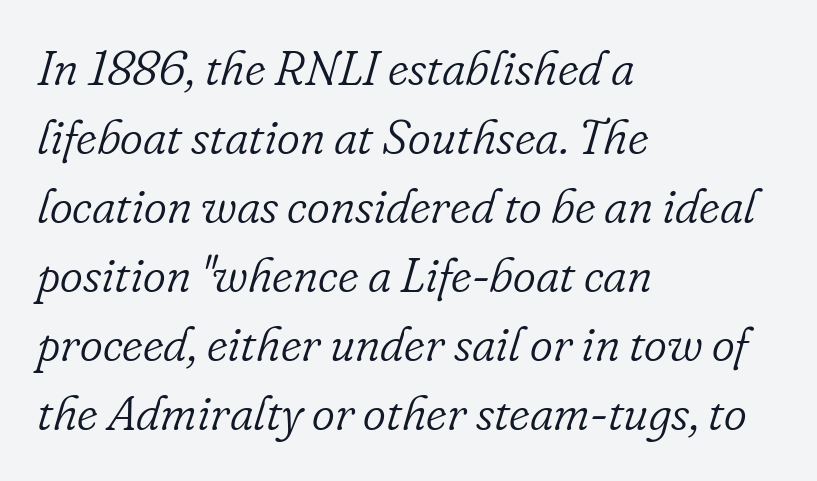
The image shows 49 px light serif type, italic (leaning right); set left-aligned, normal line spacing (1.41x), normal letter spacing, not underlined; low stroke contrast and a small x-height.
